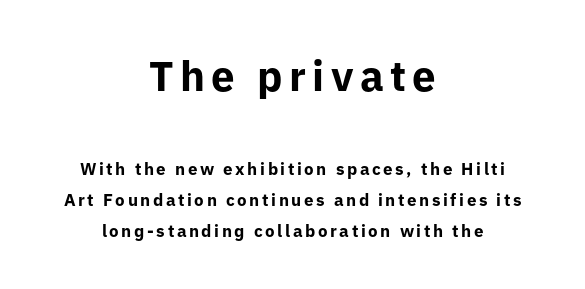
{"serif": "no", "italic": "no", "bold": "yes", "weight": "bold", "width": "normal", "stroke_contrast": "low", "x_height": "medium", "monospaced": "no", "underline": "no", "align": "center", "line_spacing_ratio": 1.82, "larger_block": "first", "size_ratio": 2.47, "glyph_px": 42}
